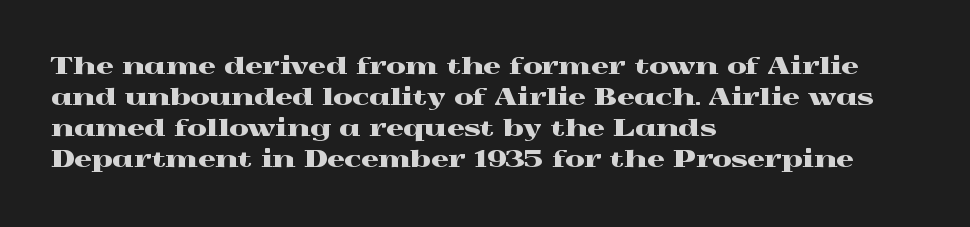
Q: Is the text italic (slanted)? A: No, it is upright.
Q: Is the text underlined? A: No.
Q: How is the paragraph aligned? A: Left-aligned.
Q: Is the spacing between letters normal or unusually wide? A: Normal.
Q: Is the spacing between lines tight, normal or loose? A: Normal.
